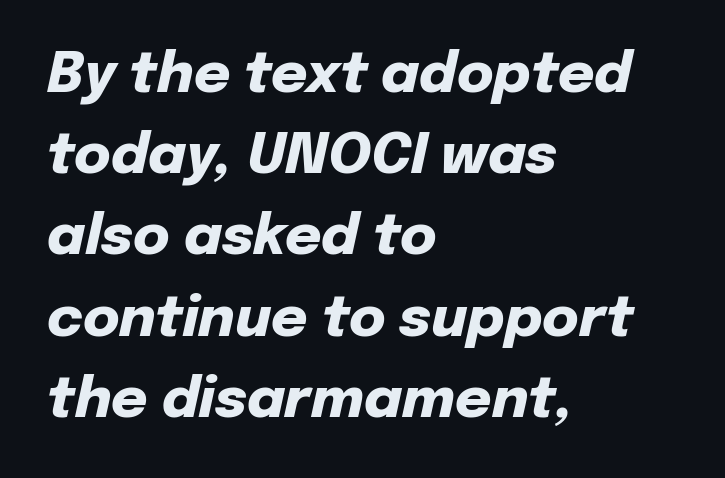
Q: Is the text bold? A: Yes.
Q: Is the text italic (slanted)? A: Yes, it leans right by about 12 degrees.
Q: Is the text underlined? A: No.
Q: How is the paragraph aligned? A: Left-aligned.
Q: Is the spacing between letters normal or unusually wide? A: Normal.
Q: Is the spacing between lines tight, normal or loose? A: Normal.
Q: Width (condensed, normal, or wide)? A: Normal.
Q: Stroke contrast? A: Low.
Q: x-height? A: Medium.
Q: Monospaced? A: No.
